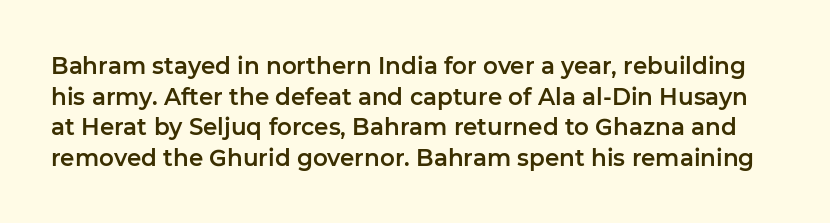
The image shows 23 px text type, upright; set normal line spacing (1.33x), normal letter spacing, not underlined.
